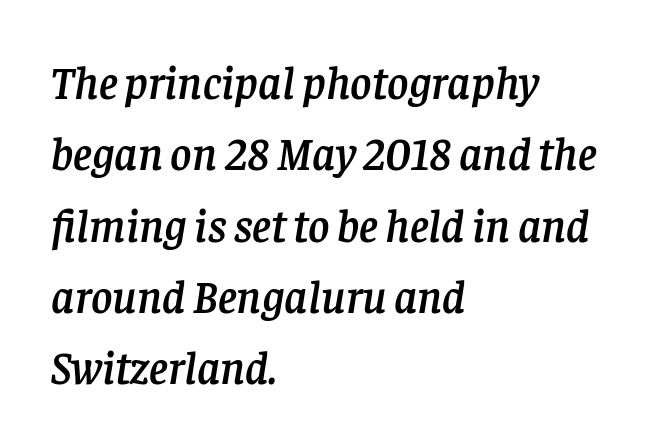
The image shows 46 px serif type, italic (leaning right); set left-aligned, normal line spacing (1.55x), normal letter spacing, not underlined; low stroke contrast and a large x-height.
